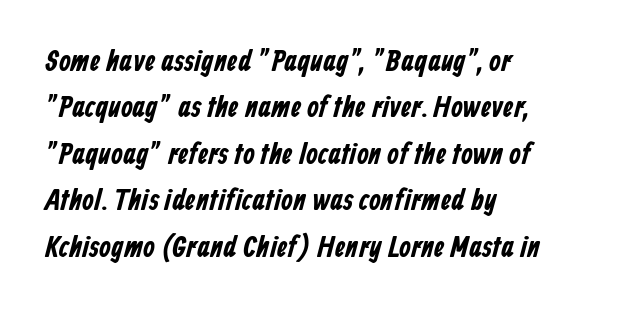
Q: Is the typeface a serif or a sans-serif typeface? A: Sans-serif.
Q: Is the text underlined? A: No.
Q: How is the paragraph aligned? A: Left-aligned.
Q: Is the spacing between letters normal or unusually wide? A: Normal.
Q: Is the spacing between lines tight, normal or loose? A: Normal.
Q: Width (condensed, normal, or wide)? A: Condensed.
Q: Stroke contrast? A: Low.
Q: x-height? A: Medium.
Q: Monospaced? A: No.
